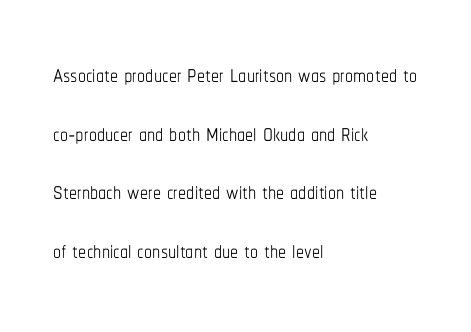
The letters advance in unequal steps, a hallmark of proportional type. The line texture is even and compact thanks to regular tracking. The font's upright variant was chosen for this text. One-word summary of the alignment: left.
